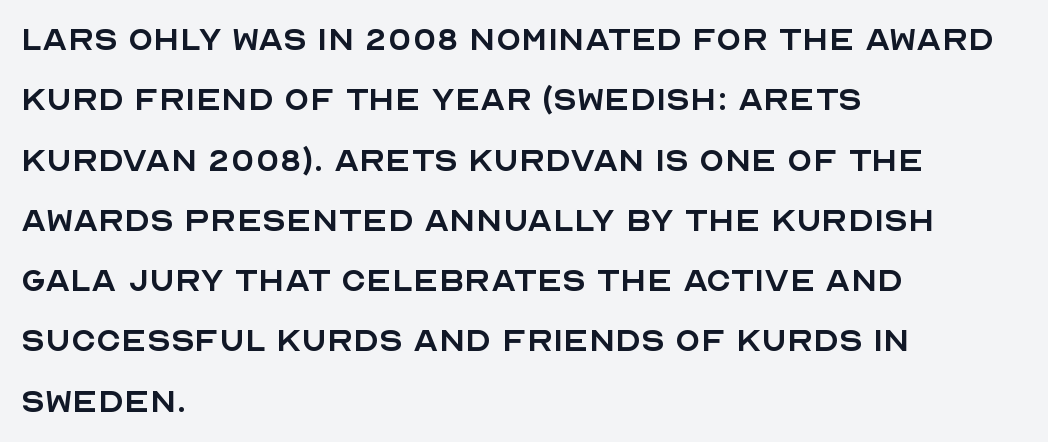
A typesetter would call this leading conventional body-copy spacing. Layout note: lines flush left. Proportional: the letters do not fall into vertical columns. The lettering holds an erect, upright posture throughout. Observe the absence of serifs on each vertical stroke in this sample.
